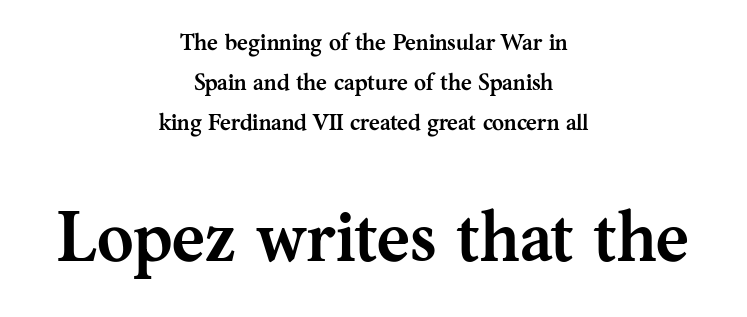
{"serif": "yes", "italic": "no", "bold": "yes", "weight": "semibold", "width": "normal", "stroke_contrast": "medium", "x_height": "medium", "monospaced": "no", "underline": "no", "align": "center", "line_spacing_ratio": 1.73, "letter_spacing": "normal", "letter_spacing_em": 0.0, "larger_block": "second", "size_ratio": 3.04, "glyph_px": 70}
